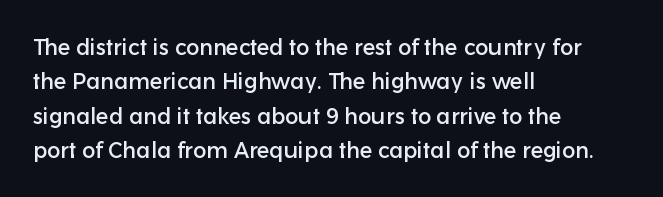
Q: Is the text italic (slanted)? A: No, it is upright.
Q: Is the text underlined? A: No.
Q: How is the paragraph aligned? A: Left-aligned.
Q: Is the spacing between letters normal or unusually wide? A: Normal.
Q: Is the spacing between lines tight, normal or loose? A: Normal.
